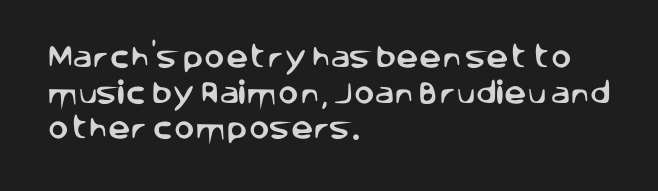
Q: Is the text italic (slanted)? A: No, it is upright.
Q: Is the text underlined? A: No.
Q: How is the paragraph aligned? A: Left-aligned.
Q: Is the spacing between letters normal or unusually wide? A: Normal.
Q: Is the spacing between lines tight, normal or loose? A: Normal.
